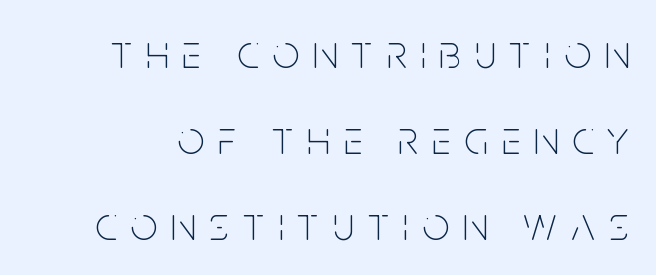
The image shows 47 px thin, condensed sans-serif type, upright; set line spacing 1.83x, unusually wide letter spacing (+0.3 em), not underlined; low stroke contrast and a large x-height.
